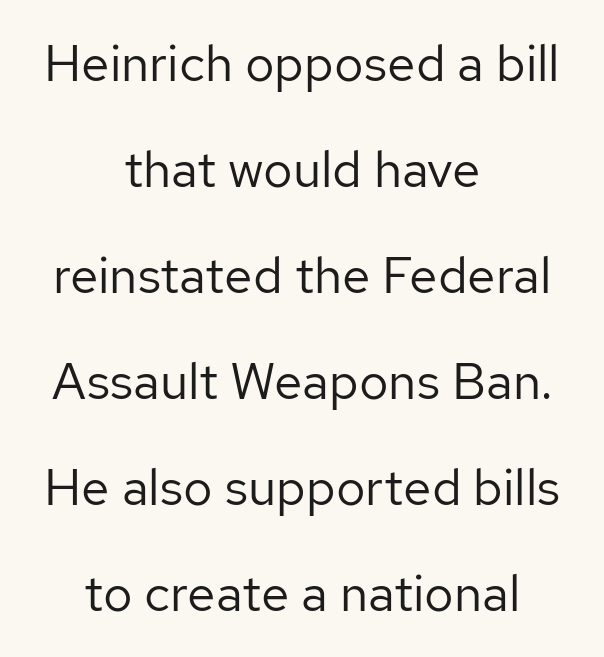
Is this a fixed-width face? No — the glyphs have proportional, varying widths. Alignment: centered. Nothing sits at the stroke ends, so this counts as sans-serif. The lettering stays uniformly vertical, giving the passage a roman look. This sample uses plain, unmodified letter spacing. Check the space under the baseline: it is left empty.
